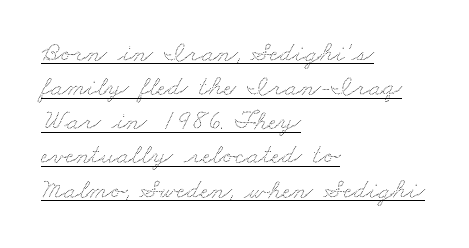
Q: Is the text underlined? A: Yes.
Q: How is the paragraph aligned? A: Left-aligned.
Q: Is the spacing between letters normal or unusually wide? A: Normal.
Q: Width (condensed, normal, or wide)? A: Wide.
Q: Stroke contrast? A: Low.
Q: x-height? A: Small.
Q: Monospaced? A: No.
